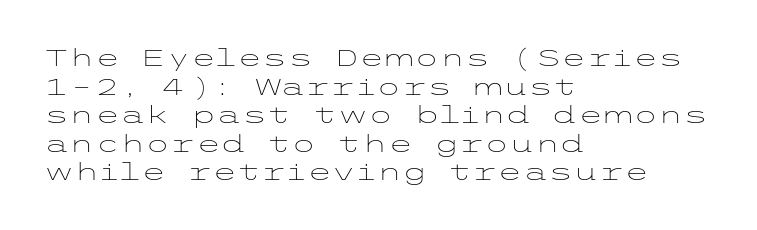
The image shows 23 px text type, upright; set left-aligned, line spacing 1.24x, normal letter spacing, not underlined.
